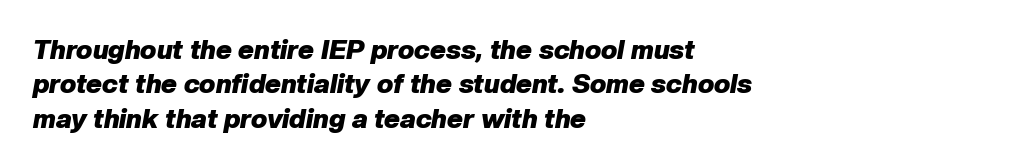
The image shows 27 px bold type, italic (leaning right); set left-aligned, normal line spacing (1.27x), normal letter spacing, not underlined.
